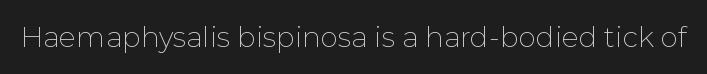
{"serif": "no", "italic": "no", "bold": "no", "weight": "thin", "width": "normal", "stroke_contrast": "low", "x_height": "medium", "monospaced": "no", "underline": "no", "letter_spacing": "normal", "letter_spacing_em": 0.0, "glyph_px": 28}
